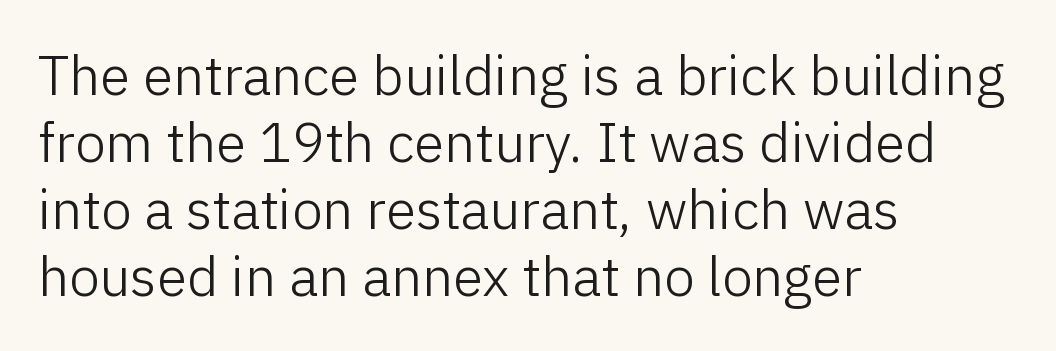
Are there feet on the stems? There aren't — it's a sans. You can tell it's not italic because the verticals are truly vertical. The area under the type is left untouched. These lines keep a tight, regular rhythm from letter to letter.
